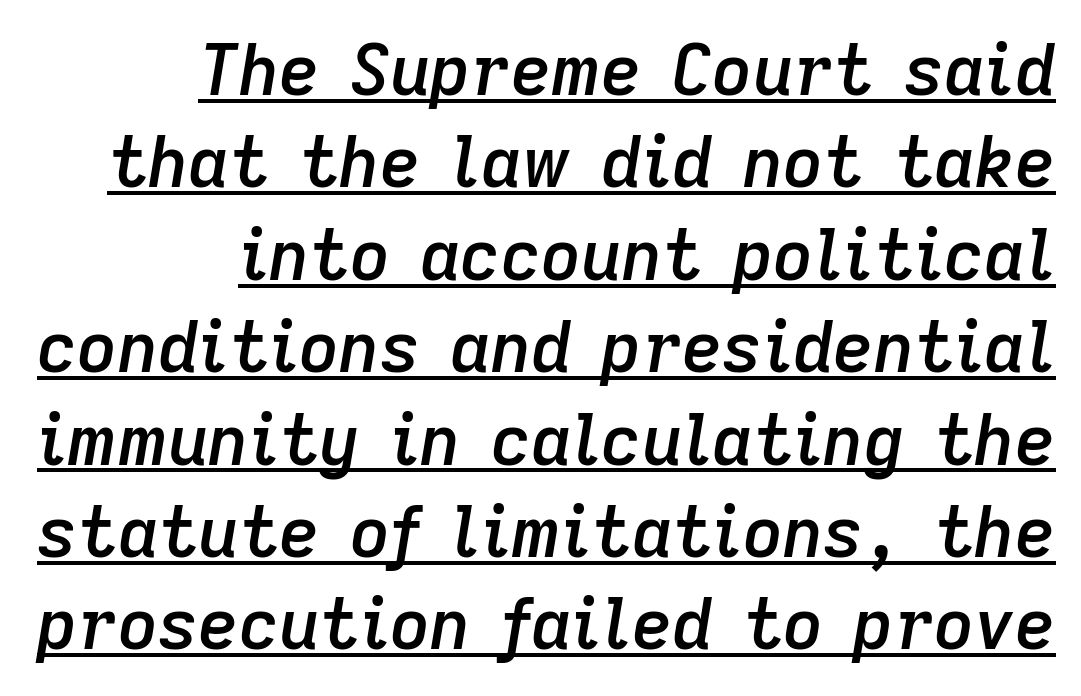
Compared with typical body copy, the letter spacing here is the same. Style check: oblique. The letters advance in unequal steps, a hallmark of proportional type. Students, observe: this is what conventionally led text looks like. A flush-right, rag-left setting is used for this passage. The strokes are fattened partway — semibold, not bold.
